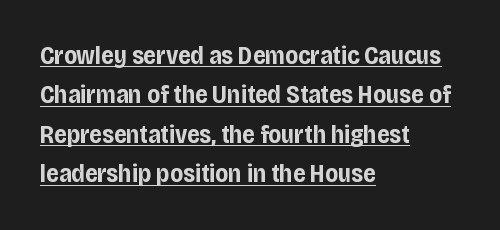
Q: Is the text bold? A: Yes.
Q: Is the text italic (slanted)? A: No, it is upright.
Q: Is the text underlined? A: Yes.
Q: How is the paragraph aligned? A: Left-aligned.
Q: Is the spacing between letters normal or unusually wide? A: Normal.
Q: Is the spacing between lines tight, normal or loose? A: Normal.
